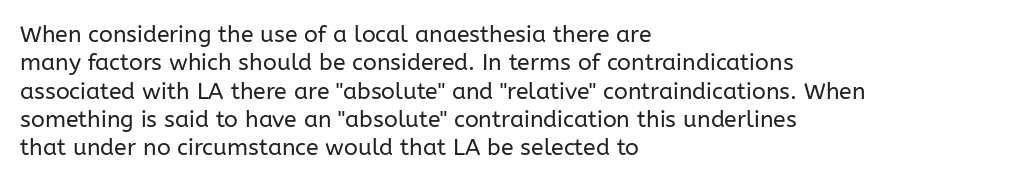
{"italic": "no", "bold": "no", "underline": "no", "align": "left", "line_spacing_ratio": 1.23, "letter_spacing": "normal", "letter_spacing_em": 0.0, "glyph_px": 23}
